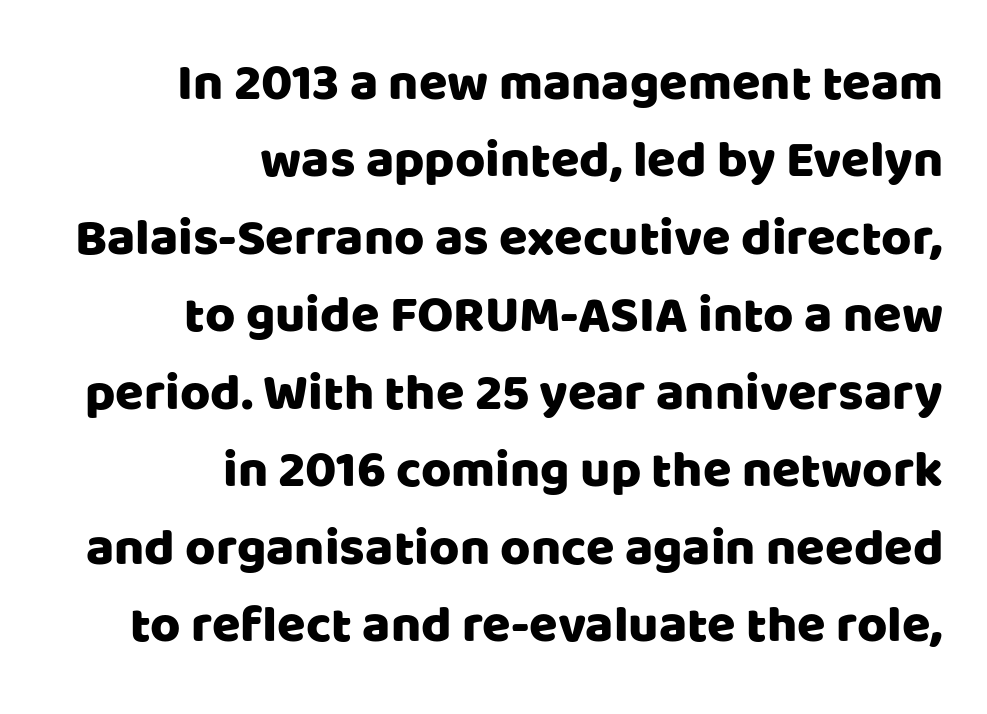
Character widths vary here, with narrow letters taking less room than wide ones. Leading matches the norm, producing a regular column. The foot of each line stays bare and open. Here the glyphs are tracked normally, forming tight word shapes. The glyphs in this specimen are sans serif. Tall strokes in this sample are plumb rather than angled.
